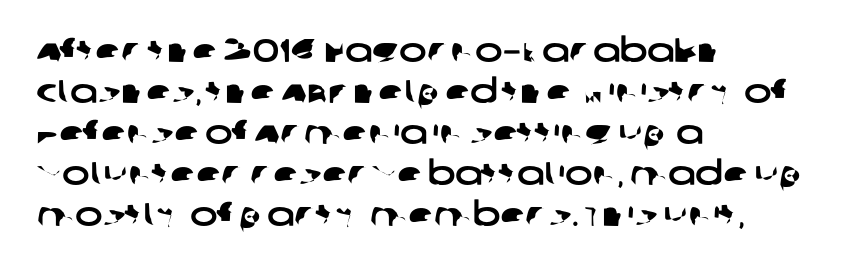
{"serif": "no", "width": "wide", "stroke_contrast": "low", "x_height": "large", "monospaced": "no", "underline": "no", "align": "left", "line_spacing_ratio": 1.24, "letter_spacing": "normal", "letter_spacing_em": 0.0, "glyph_px": 33}
